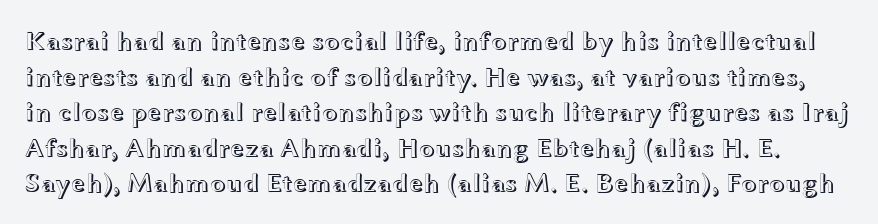
Q: Is the text italic (slanted)? A: No, it is upright.
Q: Is the text underlined? A: No.
Q: Is the spacing between letters normal or unusually wide? A: Normal.
Q: Is the spacing between lines tight, normal or loose? A: Normal.
